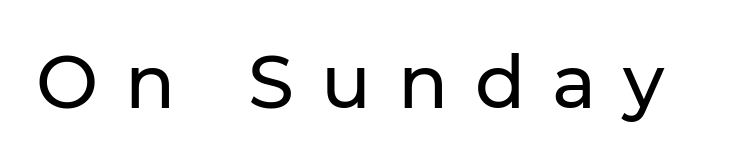
Q: Is the text italic (slanted)? A: No, it is upright.
Q: Is the typeface a serif or a sans-serif typeface? A: Sans-serif.
Q: Is the text underlined? A: No.
Q: Is the spacing between letters normal or unusually wide? A: Unusually wide.
Q: Width (condensed, normal, or wide)? A: Normal.
Q: Stroke contrast? A: Low.
Q: x-height? A: Medium.
Q: Monospaced? A: No.
